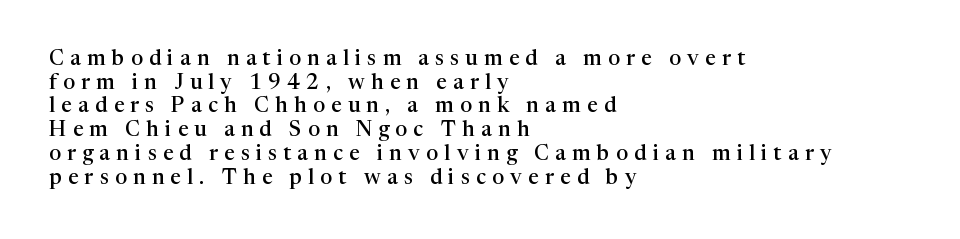
{"italic": "no", "bold": "semi", "underline": "no", "align": "left", "line_spacing": "tight", "line_spacing_ratio": 1.13, "letter_spacing": "wide", "letter_spacing_em": 0.3, "glyph_px": 21}
